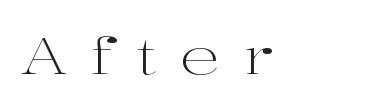
Q: Is the text bold? A: No.
Q: Is the text italic (slanted)? A: No, it is upright.
Q: Is the typeface a serif or a sans-serif typeface? A: Serif.
Q: Is the text underlined? A: No.
Q: How is the paragraph aligned? A: Left-aligned.
Q: Is the spacing between letters normal or unusually wide? A: Unusually wide.
Q: Width (condensed, normal, or wide)? A: Wide.
Q: Stroke contrast? A: High.
Q: x-height? A: Medium.
Q: Monospaced? A: No.
